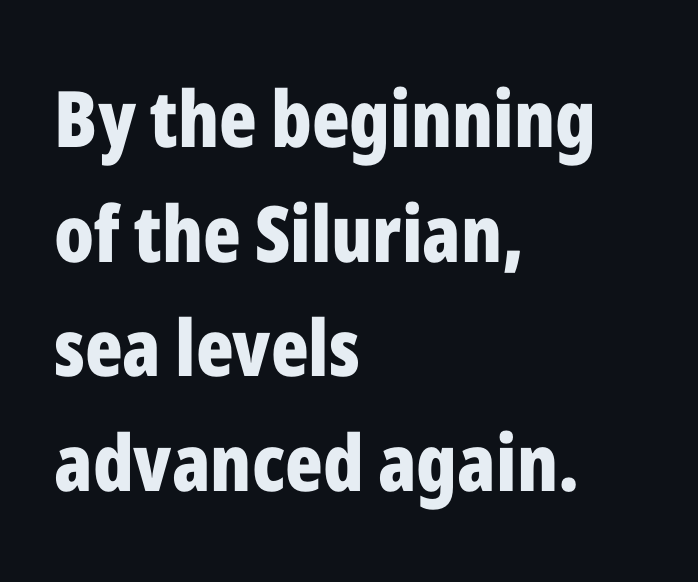
Q: Is the text bold? A: Yes.
Q: Is the text italic (slanted)? A: No, it is upright.
Q: Is the typeface a serif or a sans-serif typeface? A: Sans-serif.
Q: Is the text underlined? A: No.
Q: How is the paragraph aligned? A: Left-aligned.
Q: Is the spacing between letters normal or unusually wide? A: Normal.
Q: Is the spacing between lines tight, normal or loose? A: Normal.
Q: Width (condensed, normal, or wide)? A: Condensed.
Q: Stroke contrast? A: Low.
Q: x-height? A: Medium.
Q: Monospaced? A: No.
